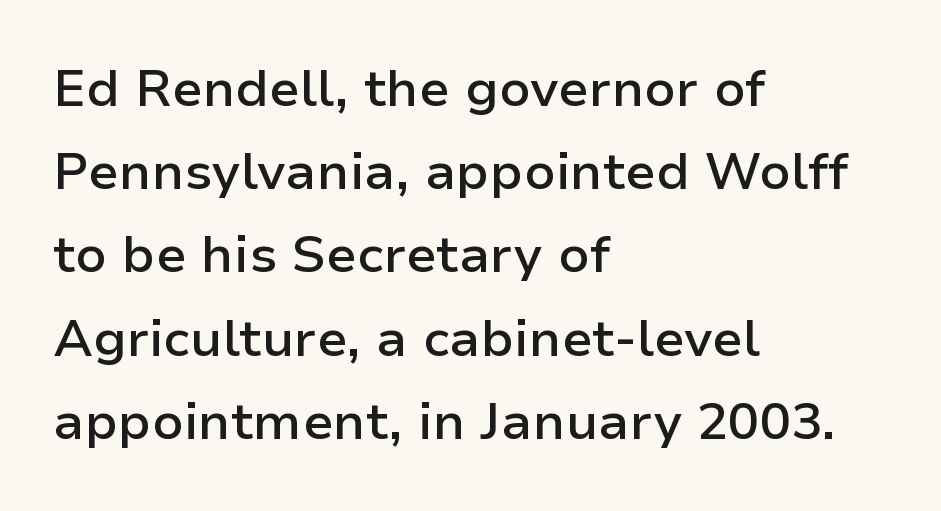
The image shows 52 px semibold sans-serif type, upright; set left-aligned, normal line spacing (1.6x), normal letter spacing, not underlined; low stroke contrast and a medium x-height.
